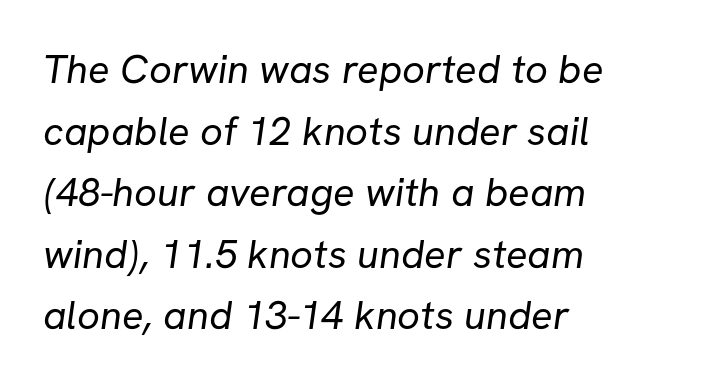
Q: Is the text bold? A: No.
Q: Is the typeface a serif or a sans-serif typeface? A: Sans-serif.
Q: Is the text underlined? A: No.
Q: How is the paragraph aligned? A: Left-aligned.
Q: Is the spacing between letters normal or unusually wide? A: Normal.
Q: Is the spacing between lines tight, normal or loose? A: Normal.
Q: Width (condensed, normal, or wide)? A: Normal.
Q: Stroke contrast? A: Low.
Q: x-height? A: Medium.
Q: Monospaced? A: No.
